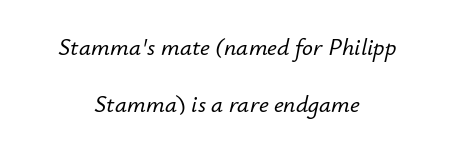
The image shows 24 px text type, italic (leaning right); set centered, loose line spacing (2.39x), normal letter spacing, not underlined.
